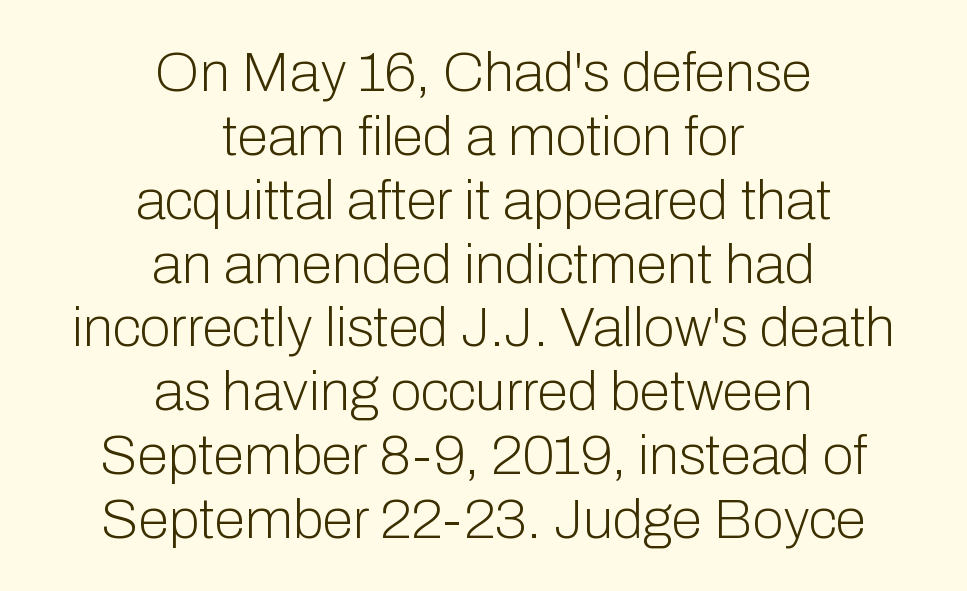
{"serif": "no", "italic": "no", "bold": "no", "weight": "light", "width": "normal", "stroke_contrast": "low", "x_height": "medium", "monospaced": "no", "underline": "no", "align": "center", "line_spacing": "tight", "line_spacing_ratio": 1.14, "letter_spacing": "normal", "letter_spacing_em": 0.0, "glyph_px": 56}
